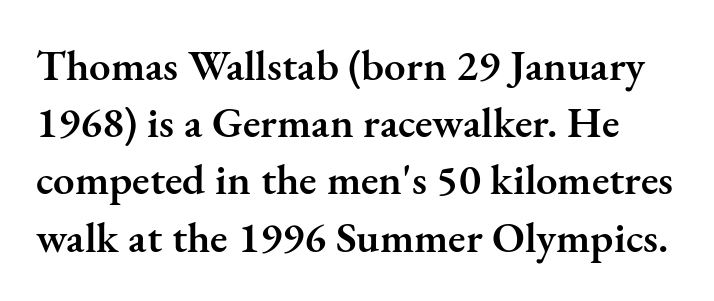
The image shows 43 px semibold serif type, upright; set normal line spacing (1.33x), normal letter spacing, not underlined; medium stroke contrast and a small x-height.
